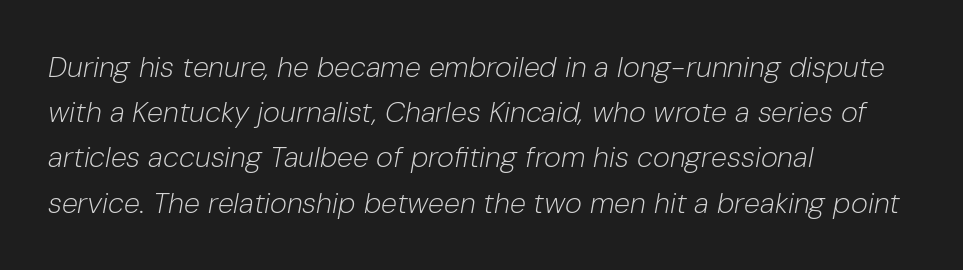
Q: Is the text bold? A: No.
Q: Is the text italic (slanted)? A: Yes, it leans right by about 10 degrees.
Q: Is the text underlined? A: No.
Q: How is the paragraph aligned? A: Left-aligned.
Q: Is the spacing between letters normal or unusually wide? A: Normal.
Q: Is the spacing between lines tight, normal or loose? A: Normal.
Q: Width (condensed, normal, or wide)? A: Normal.
Q: Stroke contrast? A: Low.
Q: x-height? A: Medium.
Q: Monospaced? A: No.
